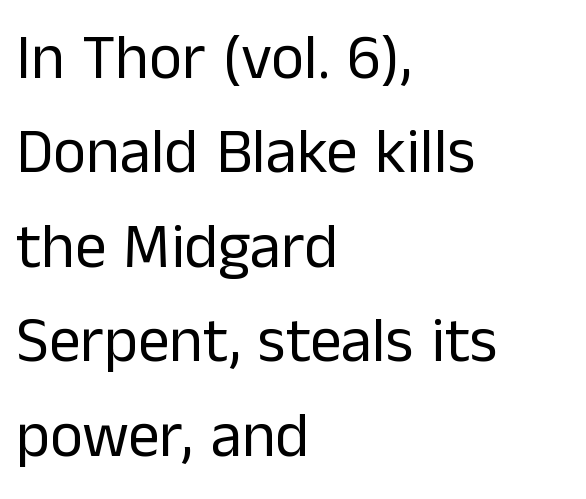
Q: Is the text bold? A: No.
Q: Is the text italic (slanted)? A: No, it is upright.
Q: Is the typeface a serif or a sans-serif typeface? A: Sans-serif.
Q: Is the text underlined? A: No.
Q: How is the paragraph aligned? A: Left-aligned.
Q: Is the spacing between letters normal or unusually wide? A: Normal.
Q: Is the spacing between lines tight, normal or loose? A: Normal.
Q: Width (condensed, normal, or wide)? A: Normal.
Q: Stroke contrast? A: Low.
Q: x-height? A: Medium.
Q: Monospaced? A: No.
